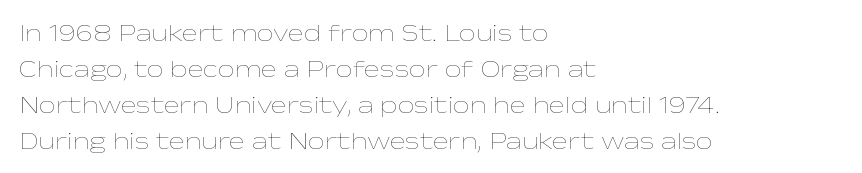
The image shows 24 px text type, upright; set left-aligned, normal line spacing (1.5x), normal letter spacing, not underlined.
